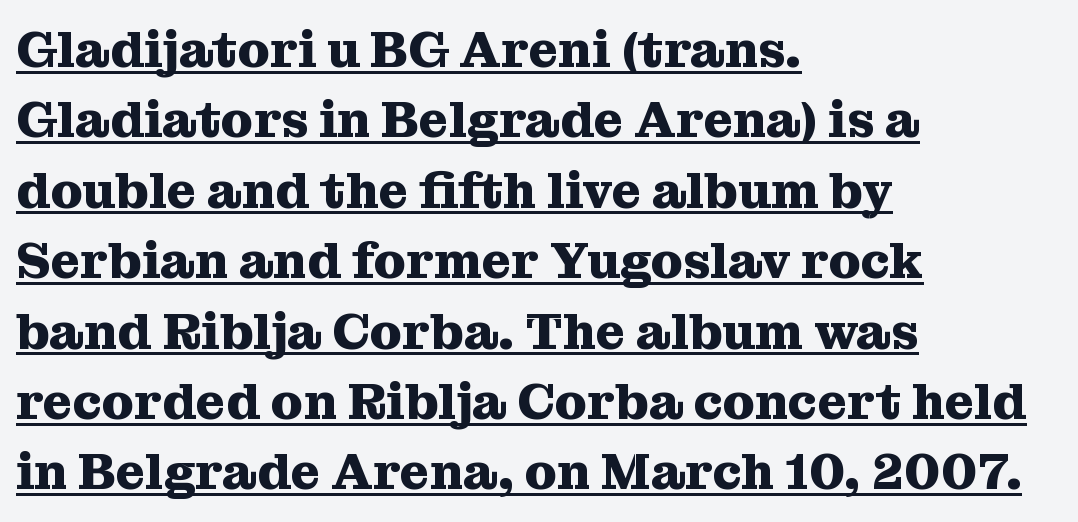
The image shows 51 px heavy serif type, upright; set left-aligned, normal line spacing (1.38x), normal letter spacing, underlined; medium stroke contrast and a medium x-height.
